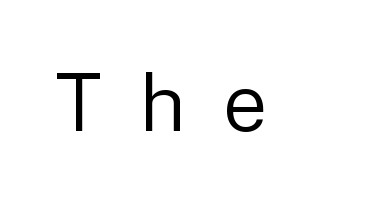
Each letter keeps its own natural width here, so spacing adapts to shape. The characters display no serif detailing; their extremities are plain. The letterforms sit at book weight or below. Between one letter and the next there's a generous, obvious gap. The baseline area is clear. Is there any slant? The stems are plumb.
